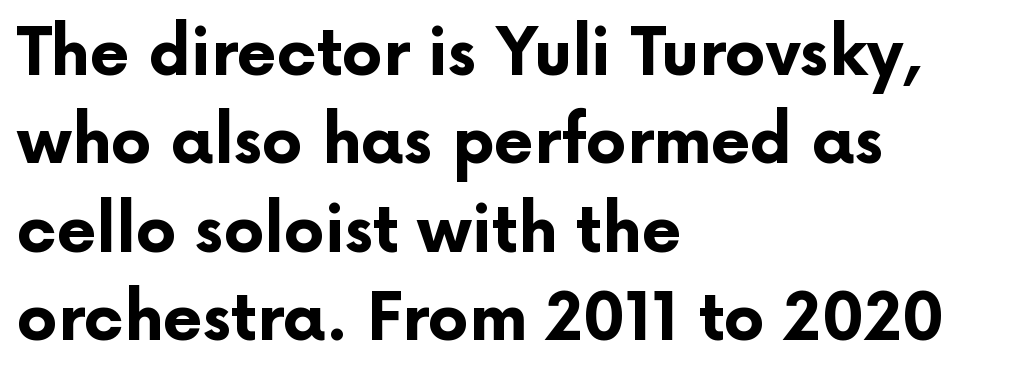
This block has exactly the height ordinary leading produces. Observe the absence of serifs on each vertical stroke in this sample. Notice how the stems are strictly vertical — no italics here. The paragraph has a hard left edge and a soft right edge.
